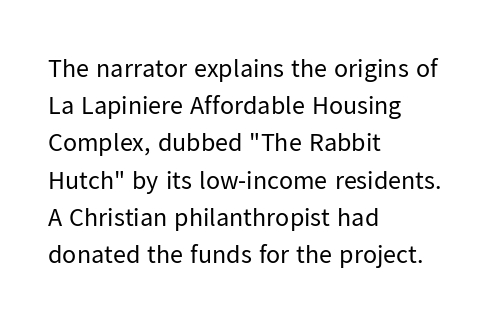
The rendering anchors every line to the left-hand side. A clean baseline with only descenders dipping below it. No chunkiness to these letters — they're not bold. Leading matches the norm, producing a regular column. Ascenders rise straight up at ninety degrees. Nobody touched the tracking dial on this one.
